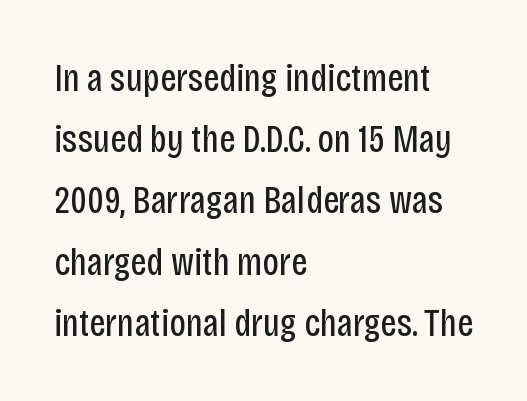
The image shows 39 px regular-weight, condensed sans-serif type, upright; set left-aligned, normal line spacing (1.57x), normal letter spacing, not underlined; low stroke contrast and a large x-height.
